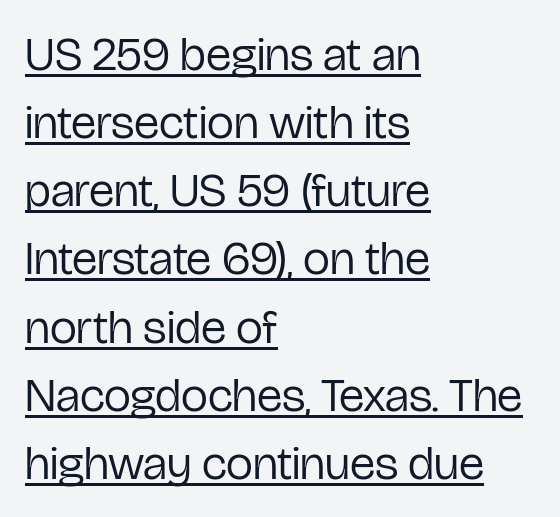
Each letter keeps its own natural width here, so spacing adapts to shape. A quiet, ordinary-to-light weight characterises the typeface. The setting favours the left margin, as ordinary paragraphs usually do. The gaps between neighbouring characters are ordinary and unremarkable.
